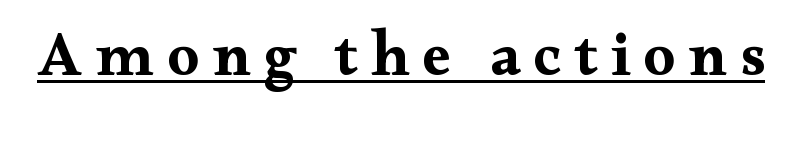
The image shows 63 px bold, wide serif type, upright; set unusually wide letter spacing (+0.21 em), underlined; medium stroke contrast and a small x-height.
